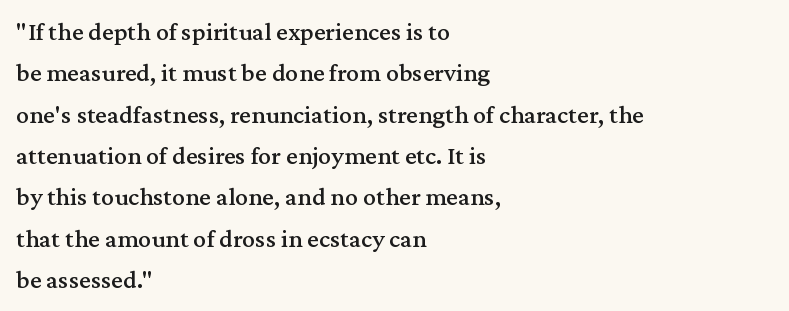
Honestly, there is no underline to notice here at all. Nothing unusual about the tracking: characters are spaced as the font intends. These lines stack with their left ends in a neat column. Posture: vertical. Normally led — the rows are evenly, conventionally spaced.
